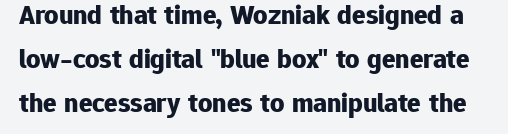
Q: Is the text bold? A: Yes.
Q: Is the text italic (slanted)? A: No, it is upright.
Q: Is the typeface a serif or a sans-serif typeface? A: Sans-serif.
Q: Is the text underlined? A: No.
Q: Is the spacing between letters normal or unusually wide? A: Normal.
Q: Is the spacing between lines tight, normal or loose? A: Normal.
Q: Width (condensed, normal, or wide)? A: Normal.
Q: Stroke contrast? A: Low.
Q: x-height? A: Medium.
Q: Monospaced? A: No.
